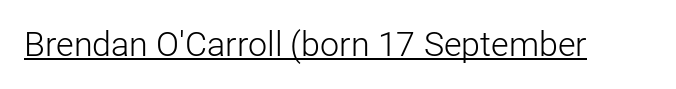
The image shows 34 px light sans-serif type, upright; set normal letter spacing, underlined; low stroke contrast and a medium x-height.
